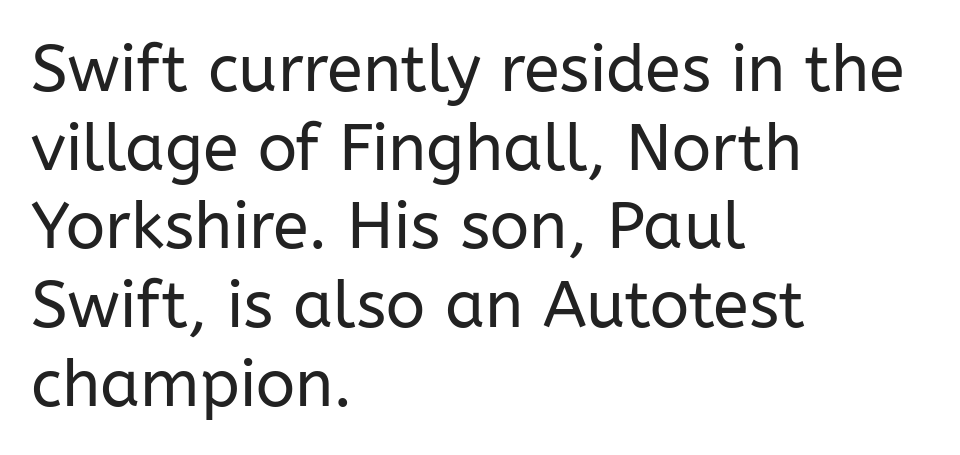
The glyphs in this specimen are sans serif. The font sits on the lighter half of the weight spectrum, regular included. The strip under each line holds only bare page. Characters follow at the spacing the type designer built in. Each letter keeps its own natural width here, so spacing adapts to shape. Alignment: flush left.
